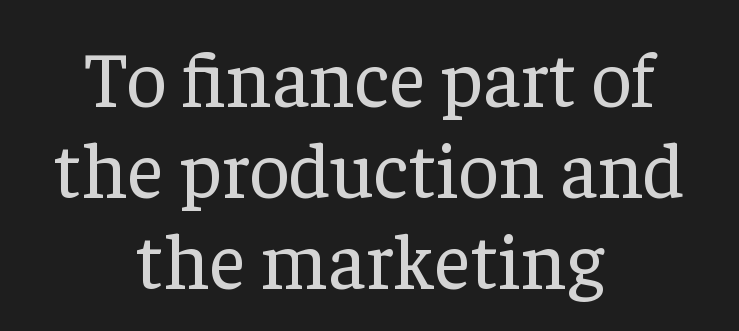
Heaviness? Minimal to ordinary, like unemphasized prose. Line spacing here is tight. I'd call this a serif setting — the letters wear small feet. Horizontally, the lines are justified to the midpoint only. What stands out about the letter spacing? Nothing — it is the standard amount.
